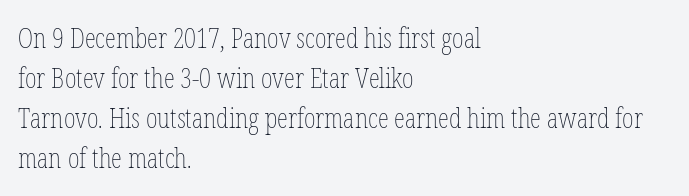
The image shows 28 px thin, condensed type, upright; set left-aligned, normal line spacing (1.43x), normal letter spacing, not underlined; low stroke contrast and a medium x-height.
